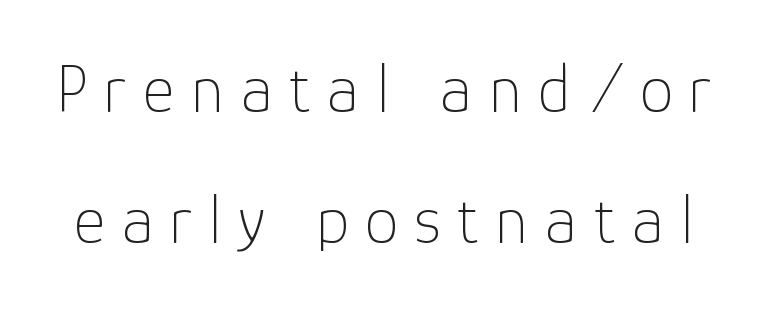
The image shows 68 px thin sans-serif type, upright; set loose line spacing (1.93x), unusually wide letter spacing (+0.24 em), not underlined; low stroke contrast and a medium x-height.
